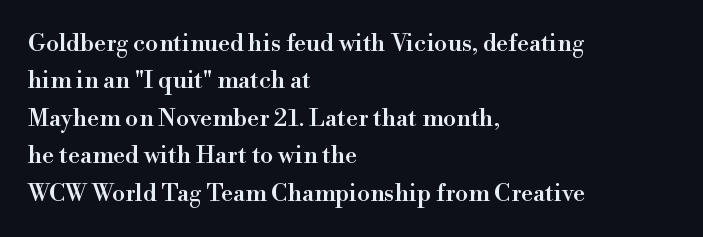
Q: Is the text italic (slanted)? A: No, it is upright.
Q: Is the text underlined? A: No.
Q: How is the paragraph aligned? A: Left-aligned.
Q: Is the spacing between letters normal or unusually wide? A: Normal.
Q: Is the spacing between lines tight, normal or loose? A: Normal.
